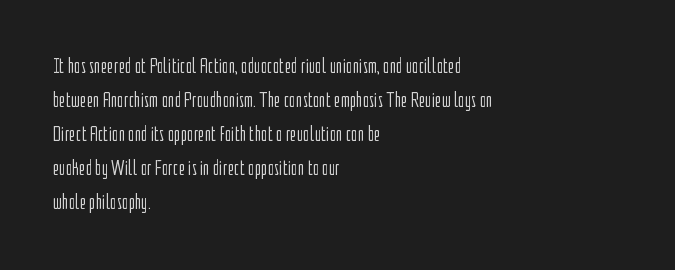
The image shows 22 px text type, upright; set left-aligned, normal line spacing (1.55x), normal letter spacing, not underlined.
